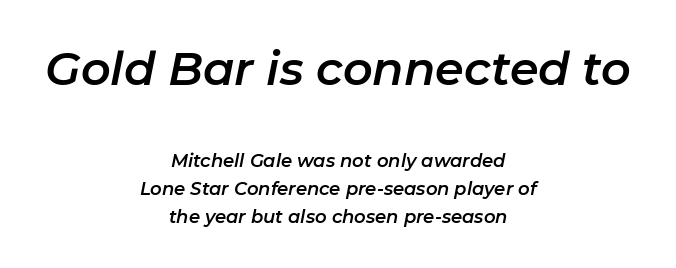
The image shows 46 px text type, italic (leaning right); set centered, normal line spacing (1.56x), normal letter spacing, not underlined; the first (top) block is 2.56x larger; low stroke contrast and a medium x-height.
